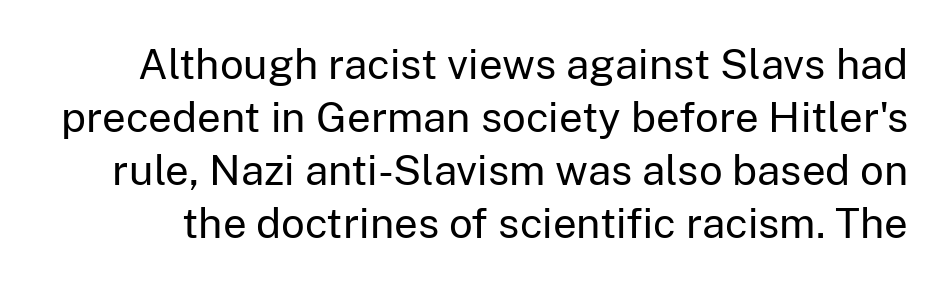
Think of a printed novel: that variable character pitch is what you see here. Counters stay open thanks to moderate or lighter strokes. This sample uses plain, unmodified letter spacing. Beneath every word, the page is bare.
